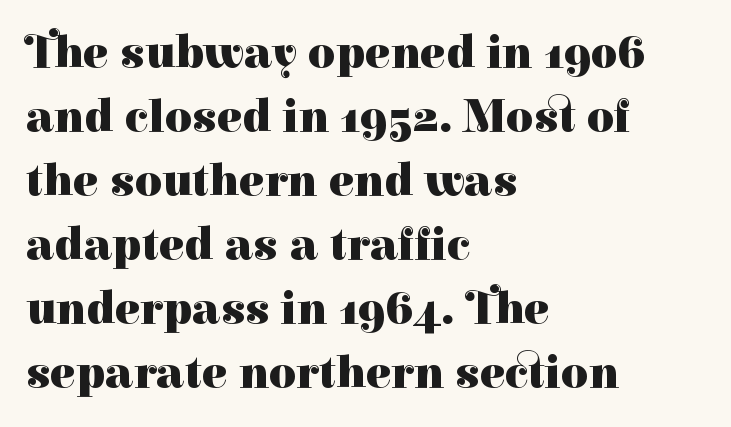
{"serif": "yes", "italic": "no", "bold": "yes", "weight": "heavy", "width": "normal", "stroke_contrast": "high", "x_height": "medium", "monospaced": "no", "underline": "no", "align": "left", "line_spacing": "normal", "line_spacing_ratio": 1.36, "letter_spacing": "normal", "letter_spacing_em": 0.0, "glyph_px": 47}
